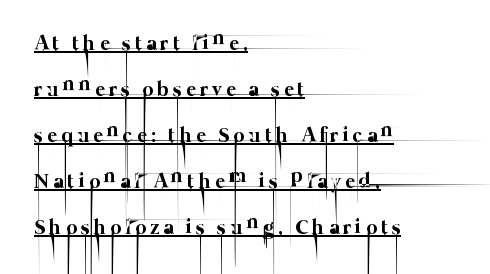
Q: Is the text bold? A: No.
Q: Is the text underlined? A: Yes.
Q: How is the paragraph aligned? A: Left-aligned.
Q: Is the spacing between letters normal or unusually wide? A: Unusually wide.
Q: Is the spacing between lines tight, normal or loose? A: Loose.
